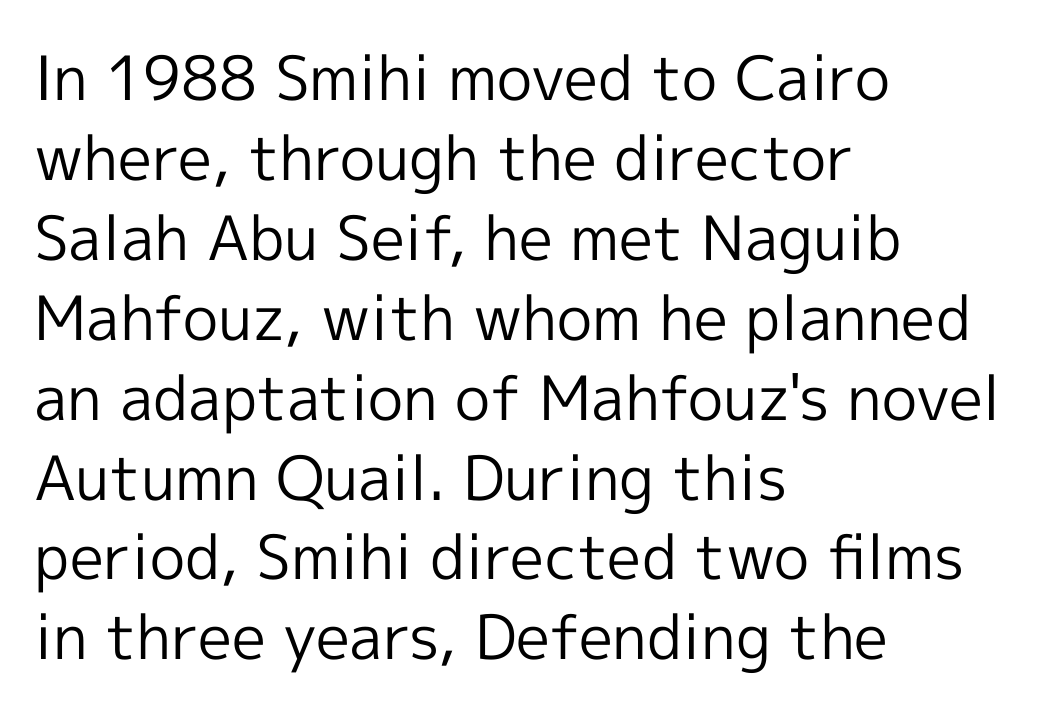
The image shows 61 px regular-weight sans-serif type, upright; set left-aligned, normal line spacing (1.31x), normal letter spacing, not underlined; a medium x-height.
